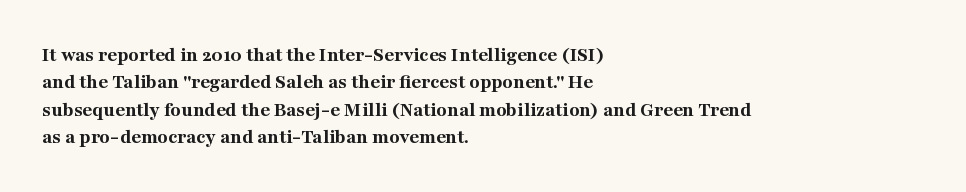
The image shows 21 px bold type, upright; set left-aligned, normal line spacing (1.3x), normal letter spacing, not underlined.
